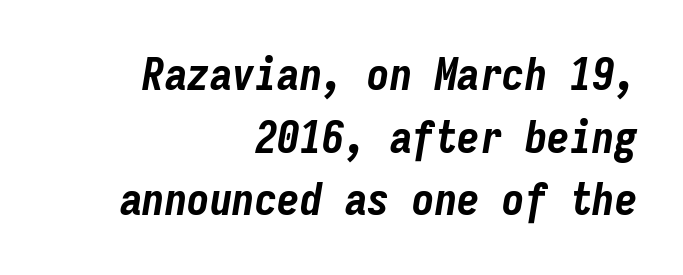
The image shows 45 px bold, condensed type, italic (leaning right), monospaced; set right-aligned, normal line spacing (1.39x), normal letter spacing, not underlined; low stroke contrast and a medium x-height.
